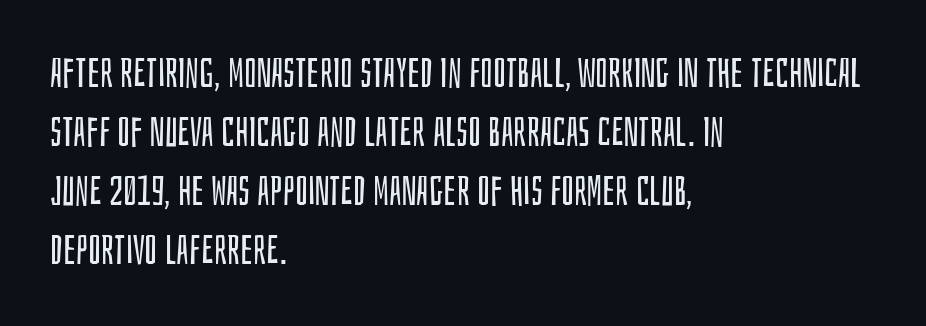
The setting favours the left margin, as ordinary paragraphs usually do. Check where the strokes stop: nothing finishes them off — pure sans. Words float on clear page, feet unadorned. Do the characters align in a grid? No, the font is proportional. This sample uses plain, unmodified letter spacing.
